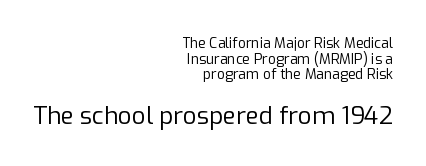
The image shows 24 px text type, upright; set right-aligned, tight line spacing (1.12x), normal letter spacing, not underlined; the second (bottom) block is 1.71x larger.
